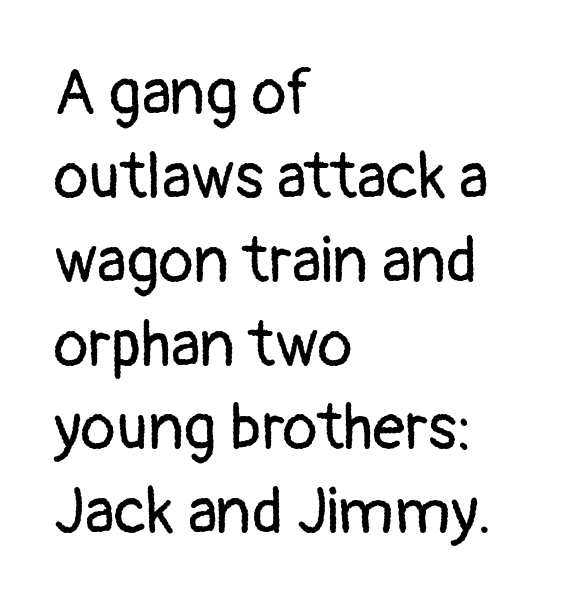
{"serif": "no", "italic": "no", "bold": "no", "weight": "regular", "width": "normal", "stroke_contrast": "low", "x_height": "medium", "monospaced": "no", "underline": "no", "align": "left", "line_spacing": "normal", "line_spacing_ratio": 1.31, "letter_spacing": "normal", "letter_spacing_em": 0.0, "glyph_px": 64}
